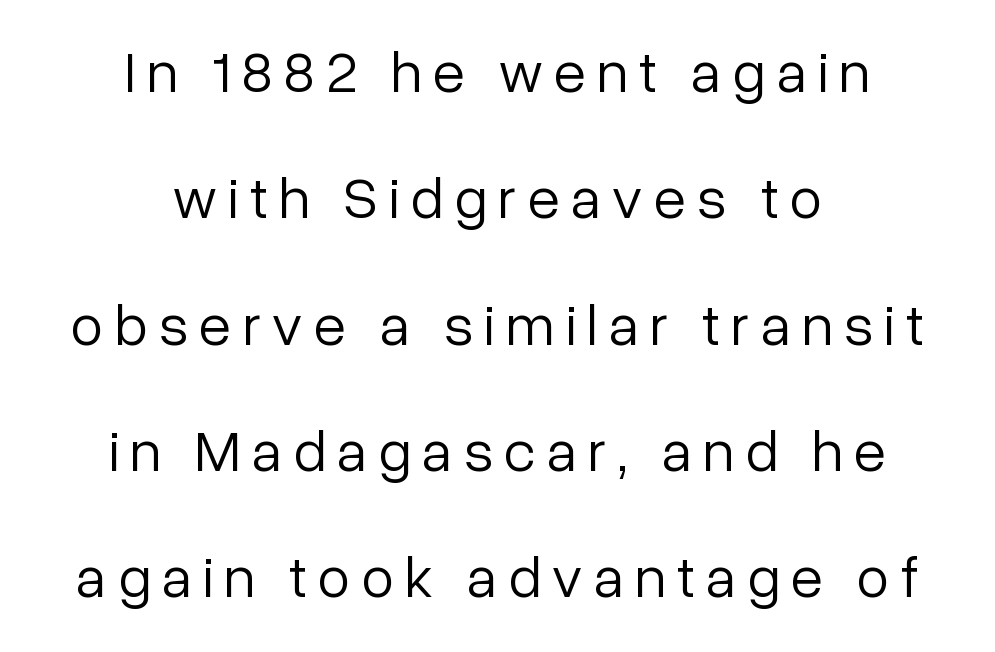
Q: Is the text bold? A: No.
Q: Is the text italic (slanted)? A: No, it is upright.
Q: Is the typeface a serif or a sans-serif typeface? A: Sans-serif.
Q: Is the text underlined? A: No.
Q: How is the paragraph aligned? A: Centered.
Q: Is the spacing between lines tight, normal or loose? A: Loose.
Q: Width (condensed, normal, or wide)? A: Normal.
Q: Stroke contrast? A: Low.
Q: x-height? A: Medium.
Q: Monospaced? A: No.
